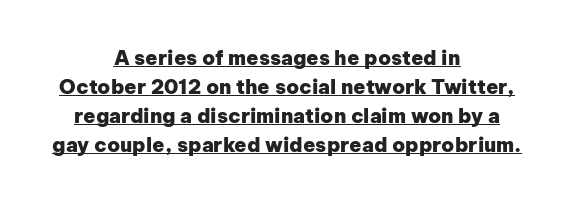
The image shows 20 px bold type, upright; set centered, normal line spacing (1.45x), normal letter spacing, underlined.
